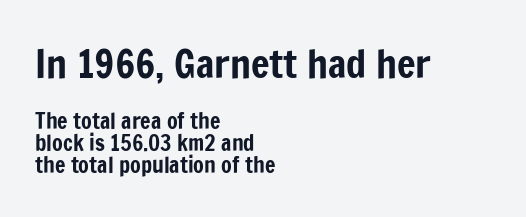
The image shows 39 px condensed sans-serif type, upright; set left-aligned, tight line spacing (1.0x), normal letter spacing, not underlined; the first (top) block is 1.77x larger; low stroke contrast and a medium x-height.
